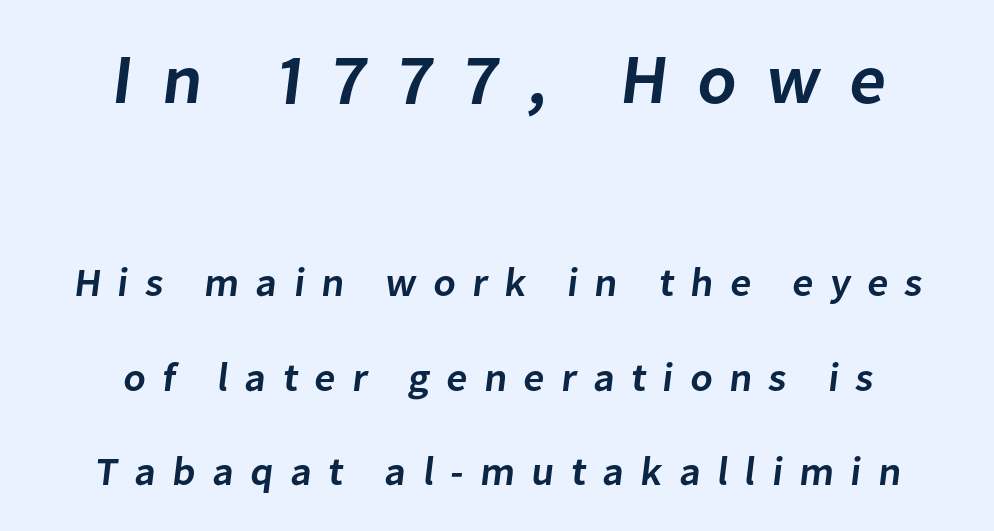
Q: Is the text bold? A: Semi-bold.
Q: Is the typeface a serif or a sans-serif typeface? A: Sans-serif.
Q: Is the text underlined? A: No.
Q: How is the paragraph aligned? A: Centered.
Q: Is the spacing between letters normal or unusually wide? A: Unusually wide.
Q: Is the spacing between lines tight, normal or loose? A: Loose.
Q: Which block of text is set in a larger size, the first (top) or the second (bottom)? A: The first (top) one.
Q: Width (condensed, normal, or wide)? A: Normal.
Q: Stroke contrast? A: Low.
Q: x-height? A: Medium.
Q: Monospaced? A: No.
